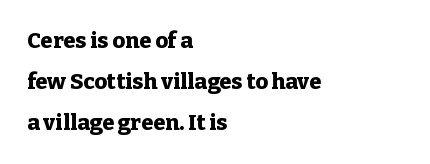
Q: Is the text bold? A: Yes.
Q: Is the text italic (slanted)? A: No, it is upright.
Q: Is the text underlined? A: No.
Q: How is the paragraph aligned? A: Left-aligned.
Q: Is the spacing between letters normal or unusually wide? A: Normal.
